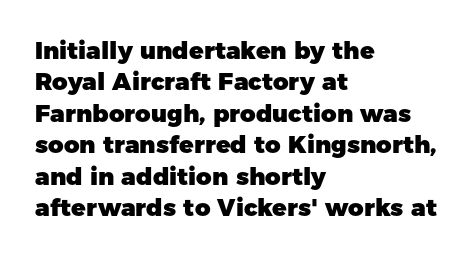
{"italic": "no", "bold": "yes", "underline": "no", "align": "left", "line_spacing": "normal", "line_spacing_ratio": 1.31, "letter_spacing": "normal", "letter_spacing_em": 0.0, "glyph_px": 24}
